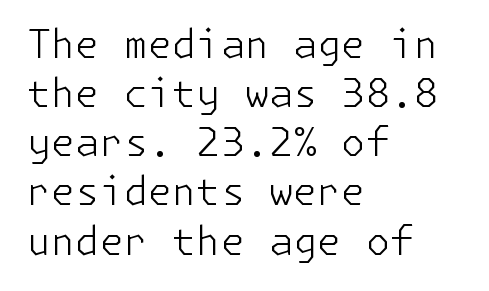
{"serif": "no", "italic": "no", "bold": "no", "weight": "light", "width": "normal", "stroke_contrast": "low", "x_height": "medium", "underline": "no", "align": "left", "line_spacing": "normal", "line_spacing_ratio": 1.26, "letter_spacing": "normal", "letter_spacing_em": 0.0, "glyph_px": 39}
